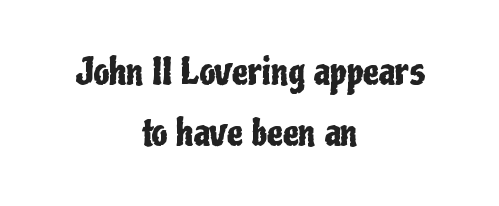
The image shows 36 px condensed sans-serif type, upright; set centered, normal line spacing (1.7x), normal letter spacing, not underlined; low stroke contrast and a medium x-height.
